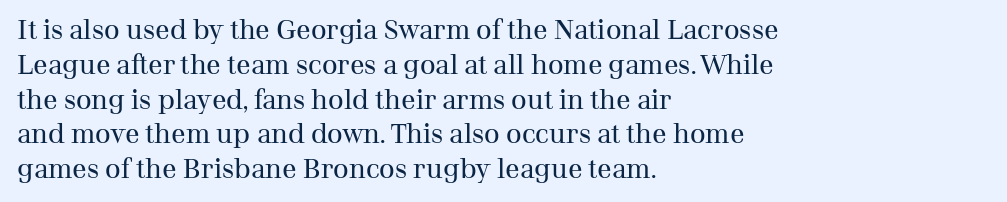
{"italic": "no", "bold": "no", "underline": "no", "align": "left", "line_spacing": "normal", "line_spacing_ratio": 1.29, "letter_spacing": "normal", "letter_spacing_em": 0.0, "glyph_px": 27}
